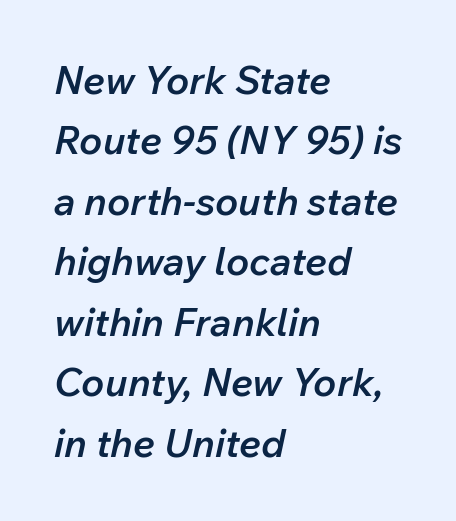
{"italic": "yes", "lean": "right", "slant_degrees": 12, "bold": "semi", "weight": "semibold", "width": "normal", "stroke_contrast": "low", "x_height": "medium", "monospaced": "no", "underline": "no", "align": "left", "line_spacing": "normal", "line_spacing_ratio": 1.55, "letter_spacing": "normal", "letter_spacing_em": 0.0, "glyph_px": 39}
